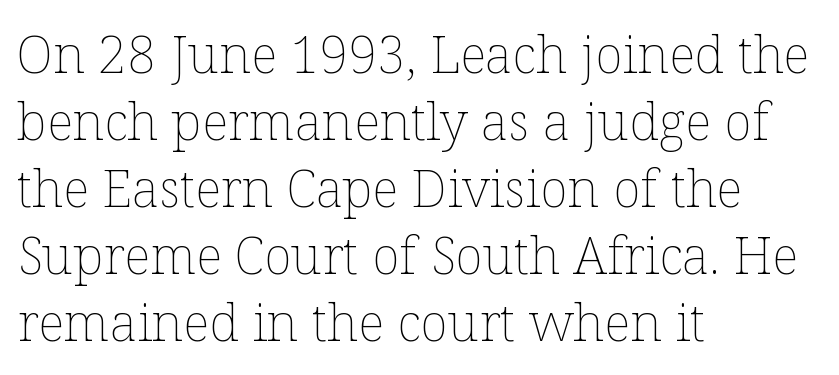
Q: Is the text bold? A: No.
Q: Is the text italic (slanted)? A: No, it is upright.
Q: Is the text underlined? A: No.
Q: How is the paragraph aligned? A: Left-aligned.
Q: Is the spacing between letters normal or unusually wide? A: Normal.
Q: Is the spacing between lines tight, normal or loose? A: Normal.
Q: Width (condensed, normal, or wide)? A: Normal.
Q: Stroke contrast? A: Low.
Q: x-height? A: Medium.
Q: Monospaced? A: No.
